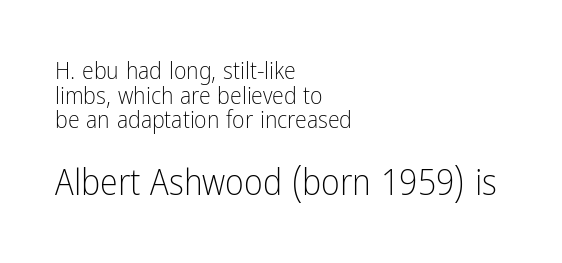
Q: Is the text bold? A: No.
Q: Is the text italic (slanted)? A: No, it is upright.
Q: Is the typeface a serif or a sans-serif typeface? A: Sans-serif.
Q: Is the text underlined? A: No.
Q: How is the paragraph aligned? A: Left-aligned.
Q: Is the spacing between letters normal or unusually wide? A: Normal.
Q: Is the spacing between lines tight, normal or loose? A: Tight.
Q: Which block of text is set in a larger size, the first (top) or the second (bottom)? A: The second (bottom) one.
Q: Width (condensed, normal, or wide)? A: Condensed.
Q: Stroke contrast? A: Low.
Q: x-height? A: Medium.
Q: Monospaced? A: No.
